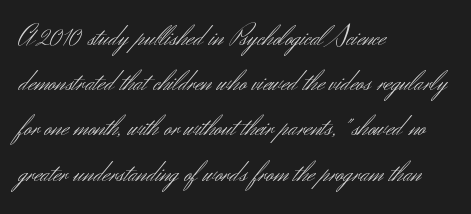
The image shows 29 px light sans-serif type; set left-aligned, normal line spacing (1.56x), normal letter spacing, not underlined; medium stroke contrast and a small x-height.
